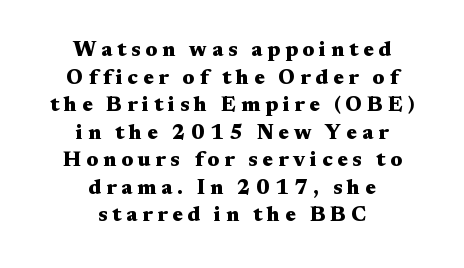
The image shows 21 px bold type, upright; set centered, normal line spacing (1.31x), unusually wide letter spacing (+0.23 em), not underlined.
